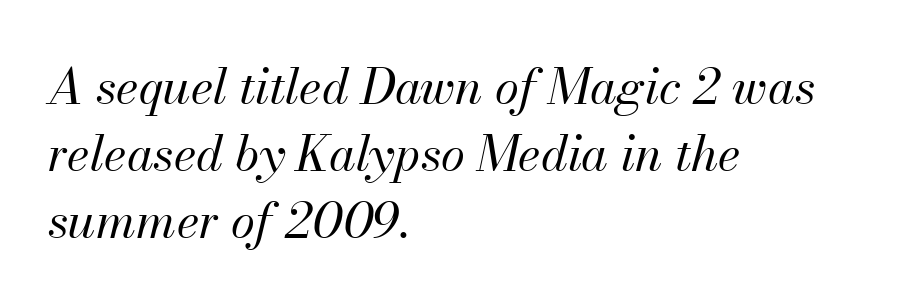
{"italic": "yes", "lean": "right", "slant_degrees": 13, "bold": "no", "weight": "regular", "width": "normal", "stroke_contrast": "medium", "x_height": "small", "monospaced": "no", "underline": "no", "align": "left", "line_spacing": "normal", "line_spacing_ratio": 1.37, "letter_spacing": "normal", "letter_spacing_em": 0.0, "glyph_px": 49}
